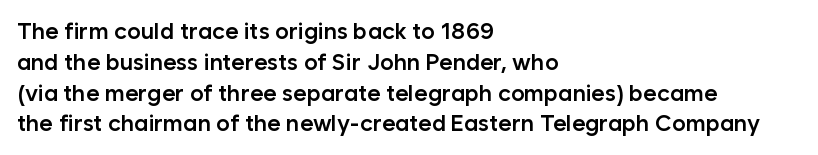
The image shows 23 px text type, upright; set left-aligned, normal line spacing (1.34x), normal letter spacing, not underlined.
